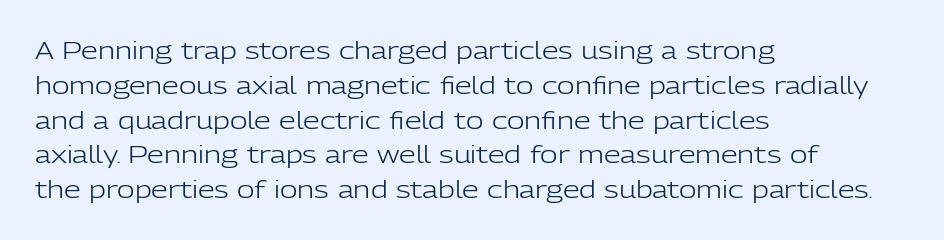
Summary of weight: not heavy and not bold. The passage shown stacks its lines at a standard gap. Upright lettering throughout. Tracking value appears to be zero — textbook default spacing.
